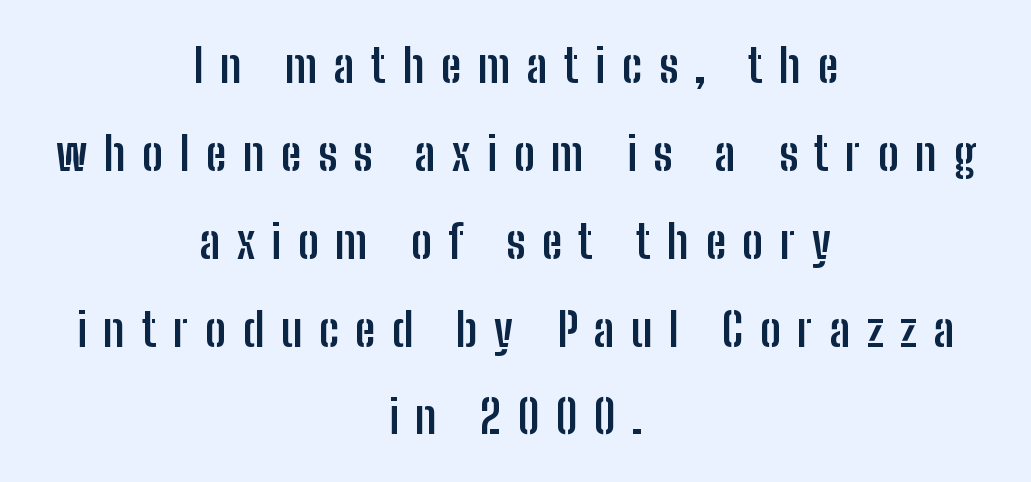
{"serif": "no", "italic": "no", "bold": "yes", "weight": "semibold", "width": "condensed", "stroke_contrast": "low", "x_height": "medium", "monospaced": "no", "underline": "no", "align": "center", "line_spacing": "loose", "line_spacing_ratio": 1.91, "letter_spacing": "wide", "letter_spacing_em": 0.36, "glyph_px": 46}
